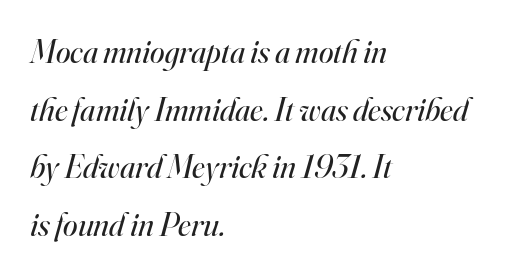
The image shows 33 px regular-weight serif type, italic (leaning right); set left-aligned, line spacing 1.75x, normal letter spacing, not underlined; high stroke contrast and a small x-height.
